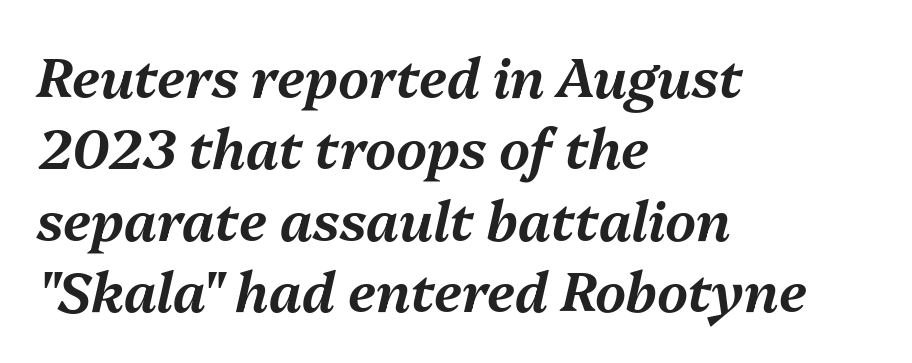
{"italic": "yes", "lean": "right", "slant_degrees": 13, "width": "normal", "stroke_contrast": "medium", "x_height": "medium", "monospaced": "no", "underline": "no", "align": "left", "line_spacing": "normal", "line_spacing_ratio": 1.32, "letter_spacing": "normal", "letter_spacing_em": 0.0, "glyph_px": 54}
